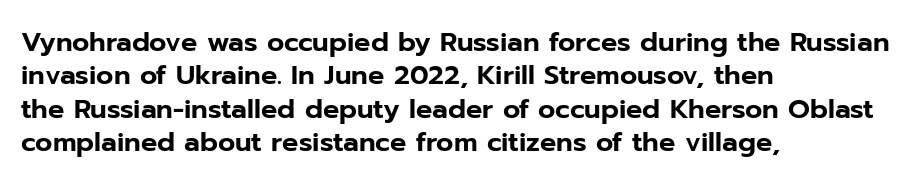
The specimen reads as upright at a glance. The words here are not underlined. Horizontal alignment here is leftward, the default for most running prose. The gaps between neighbouring characters are ordinary and unremarkable.
